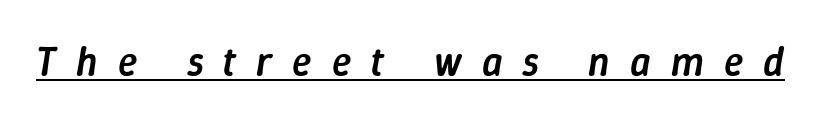
The image shows 40 px semibold type, italic (leaning right); set unusually wide letter spacing (+0.5 em), underlined; low stroke contrast and a medium x-height.
